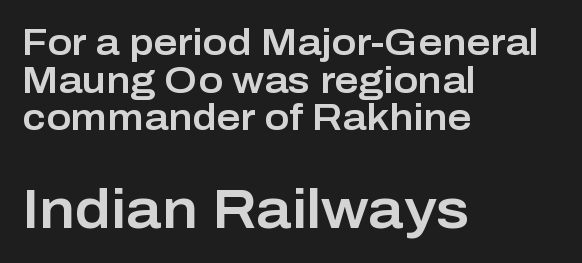
Is the block centered? No — it sits flush against the left margin. The face used here is proportionally spaced, like ordinary book or web type. The space beneath each line is pristine and unruled. The lower block of text is set noticeably larger than the block above it. Grotesque or geometric, the face here clearly has no serifs. These lines were composed using upright roman letters.
